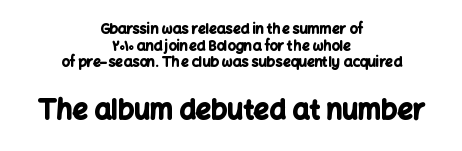
{"italic": "no", "bold": "yes", "underline": "no", "align": "center", "line_spacing_ratio": 1.19, "letter_spacing": "normal", "letter_spacing_em": 0.0, "larger_block": "second", "size_ratio": 1.93, "glyph_px": 27}
